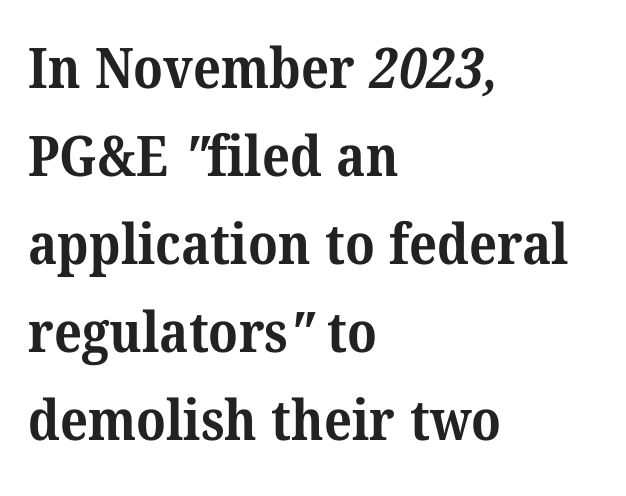
The image shows 56 px bold serif type; set left-aligned, normal line spacing (1.57x), normal letter spacing, not underlined; medium stroke contrast and a medium x-height.
